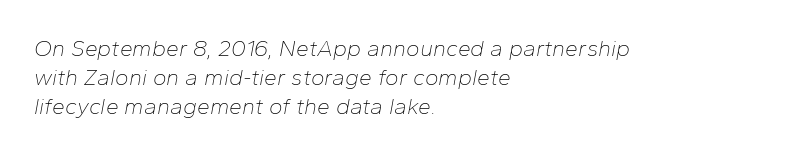
Q: Is the text bold? A: No.
Q: Is the text italic (slanted)? A: Yes, it leans right by about 10 degrees.
Q: Is the text underlined? A: No.
Q: How is the paragraph aligned? A: Left-aligned.
Q: Is the spacing between letters normal or unusually wide? A: Normal.
Q: Is the spacing between lines tight, normal or loose? A: Normal.
